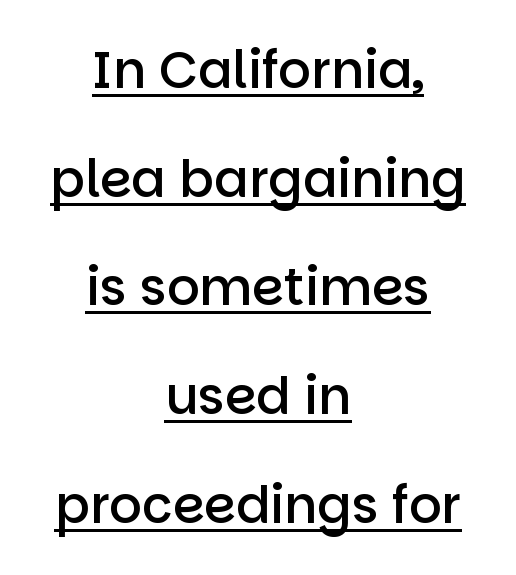
{"serif": "no", "italic": "no", "bold": "semi", "weight": "semibold", "width": "normal", "stroke_contrast": "low", "x_height": "large", "monospaced": "no", "underline": "yes", "align": "center", "line_spacing": "loose", "line_spacing_ratio": 2.13, "letter_spacing": "normal", "letter_spacing_em": 0.0, "glyph_px": 51}
